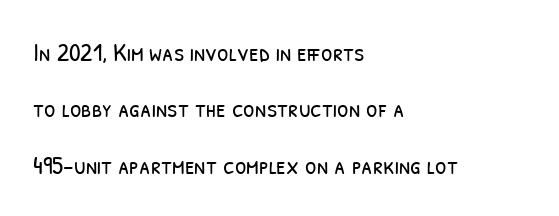
Q: Is the text bold? A: No.
Q: Is the text underlined? A: No.
Q: How is the paragraph aligned? A: Left-aligned.
Q: Is the spacing between letters normal or unusually wide? A: Normal.
Q: Is the spacing between lines tight, normal or loose? A: Loose.
